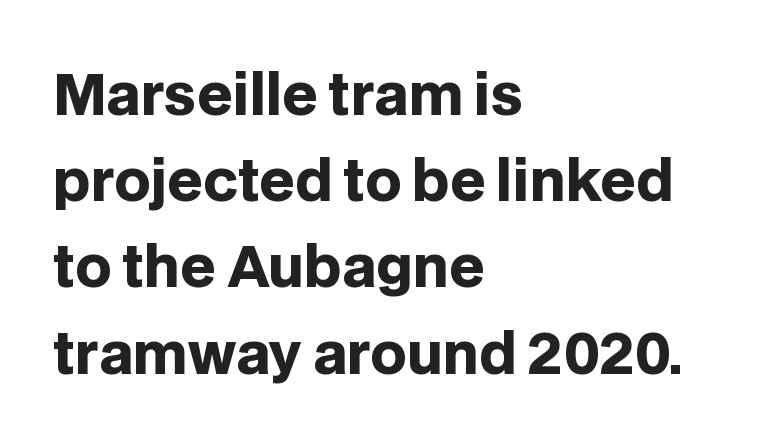
Each row of text sits above clean, open space. A typesetter would call this leading conventional body-copy spacing. Which margin do the lines hug? The left one — the right edge is uneven. Ordinary non-slanted type is in use. Proportional: the letters do not fall into vertical columns.
